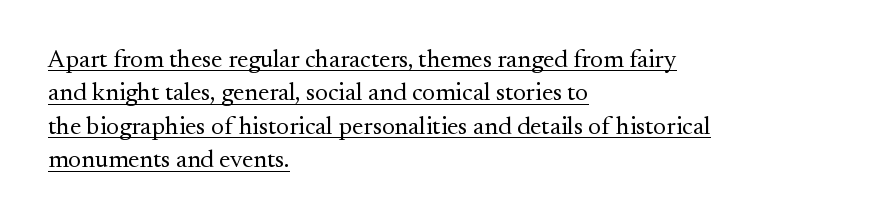
The image shows 25 px text type, upright; set left-aligned, normal line spacing (1.34x), normal letter spacing, underlined.
